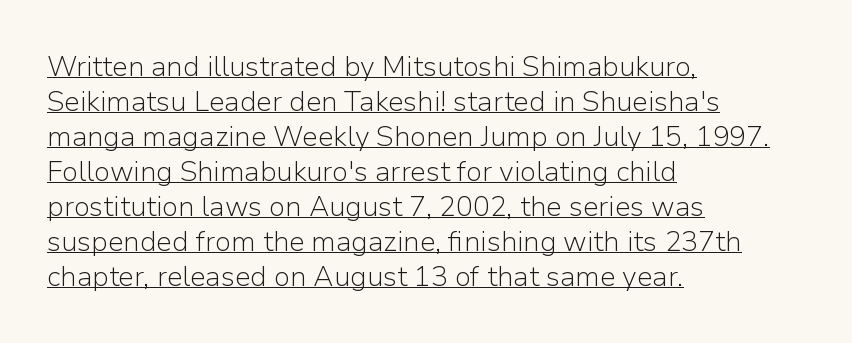
Q: Is the text bold? A: No.
Q: Is the text italic (slanted)? A: No, it is upright.
Q: Is the typeface a serif or a sans-serif typeface? A: Sans-serif.
Q: Is the text underlined? A: Yes.
Q: How is the paragraph aligned? A: Left-aligned.
Q: Is the spacing between letters normal or unusually wide? A: Normal.
Q: Is the spacing between lines tight, normal or loose? A: Normal.
Q: Width (condensed, normal, or wide)? A: Normal.
Q: Stroke contrast? A: Low.
Q: x-height? A: Medium.
Q: Monospaced? A: No.
